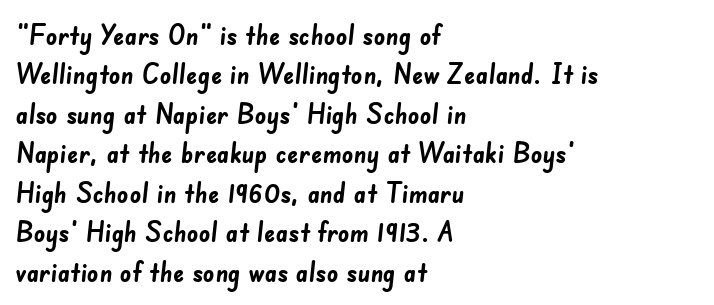
{"serif": "no", "bold": "yes", "weight": "semibold", "width": "normal", "stroke_contrast": "low", "x_height": "small", "monospaced": "no", "underline": "no", "align": "left", "line_spacing": "normal", "line_spacing_ratio": 1.41, "letter_spacing": "normal", "letter_spacing_em": 0.0, "glyph_px": 28}
